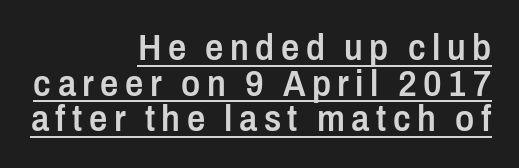
Casual observation: everything's shoved over to the right. A semibold gives these letters moderate extra thickness, short of bold. Glance below the letters and you will spot a drawn line. Every character sits straight up, as roman type does.
